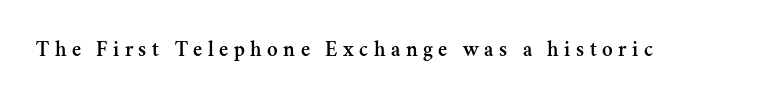
{"italic": "no", "underline": "no", "letter_spacing": "wide", "letter_spacing_em": 0.25, "glyph_px": 22}
